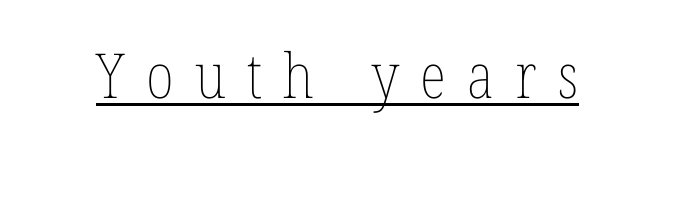
Spacing verdict: proportional, widths tailored to each character. Posture: upright roman. A quiet, ordinary-to-light weight characterises the typeface. Underlining? Definitely there. Observe the wide spacing: letters keep a clear distance from each other.
